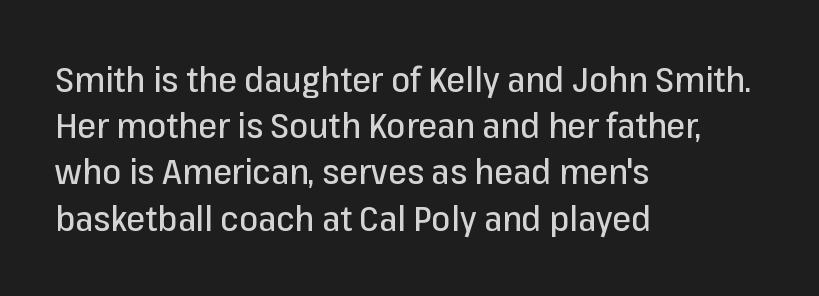
The image shows 34 px sans-serif type, upright; set left-aligned, normal line spacing (1.36x), normal letter spacing, not underlined; low stroke contrast and a medium x-height.
